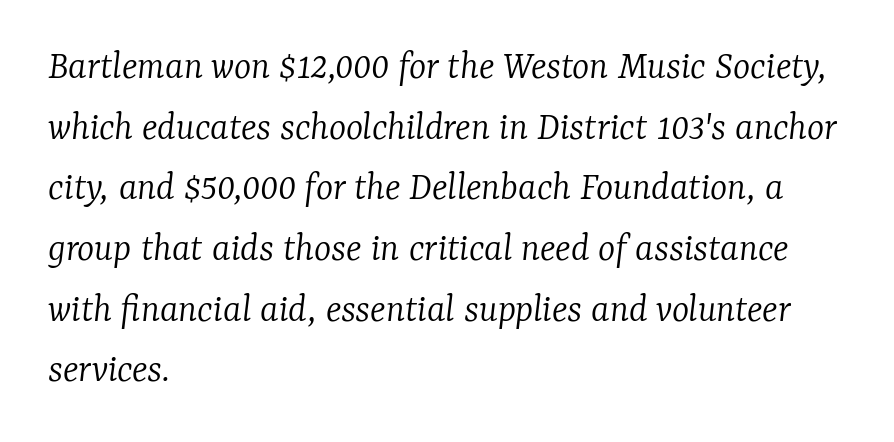
Vertical spacing — default. To sum up the face: it has serifs. The typography opts for an oblique posture over an upright one. Visually the block forms a straight wall on the left and a jagged coastline on the right.
